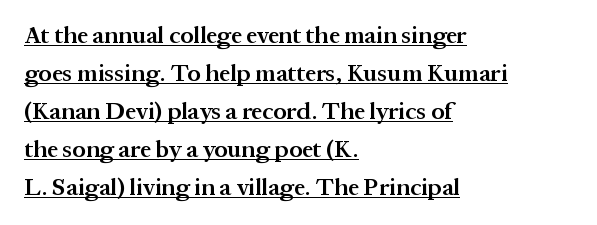
{"italic": "no", "bold": "semi", "underline": "yes", "align": "left", "line_spacing": "normal", "line_spacing_ratio": 1.58, "letter_spacing": "normal", "letter_spacing_em": 0.0, "glyph_px": 24}
